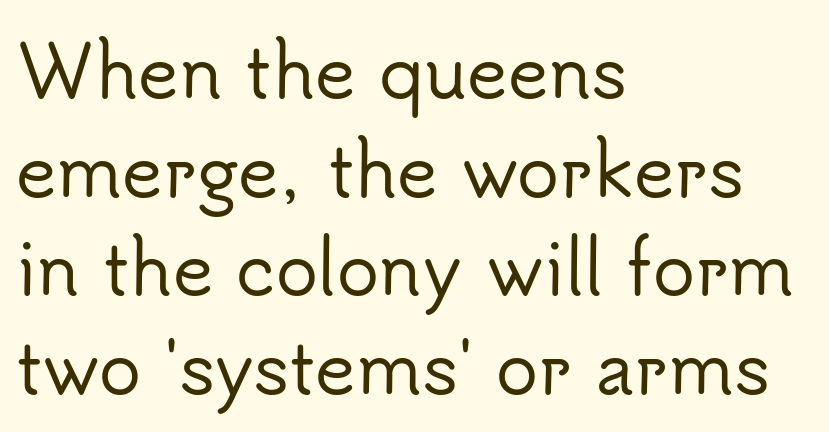
The image shows 70 px sans-serif type, upright; set left-aligned, normal line spacing (1.41x), normal letter spacing, not underlined; low stroke contrast and a small x-height.
